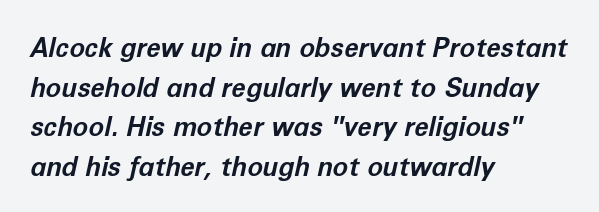
{"italic": "yes", "lean": "right", "slant_degrees": 12, "bold": "yes", "underline": "no", "align": "left", "line_spacing": "normal", "line_spacing_ratio": 1.52, "letter_spacing": "normal", "letter_spacing_em": 0.0, "glyph_px": 26}
